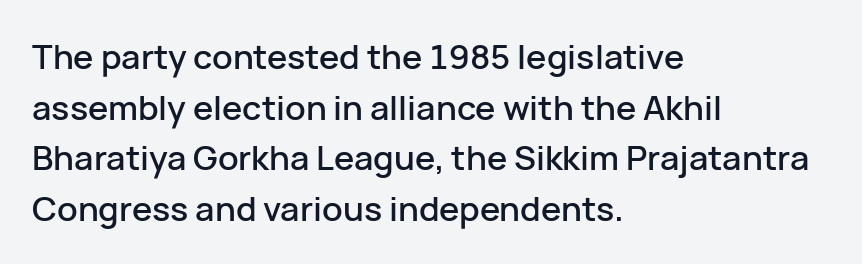
The strip under each line holds only bare page. Note: no serifs on the glyphs. Line spacing here is normal. Does extra space separate the letters? No, they use regular spacing.
